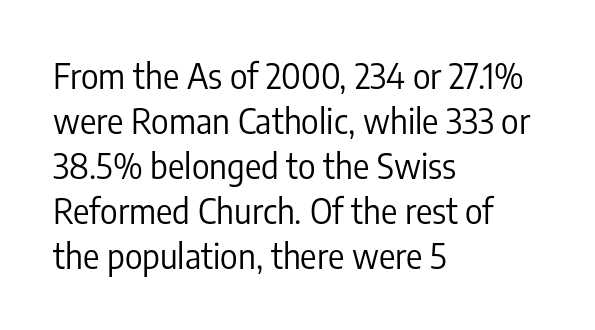
Each stroke keeps to a modest, everyday thickness or less. The passage is arranged the way most books set body copy — flush left. The lettering holds an erect, upright posture throughout. A typesetter would call this leading conventional body-copy spacing. Varying glyph widths throughout — classic text-font behaviour.
